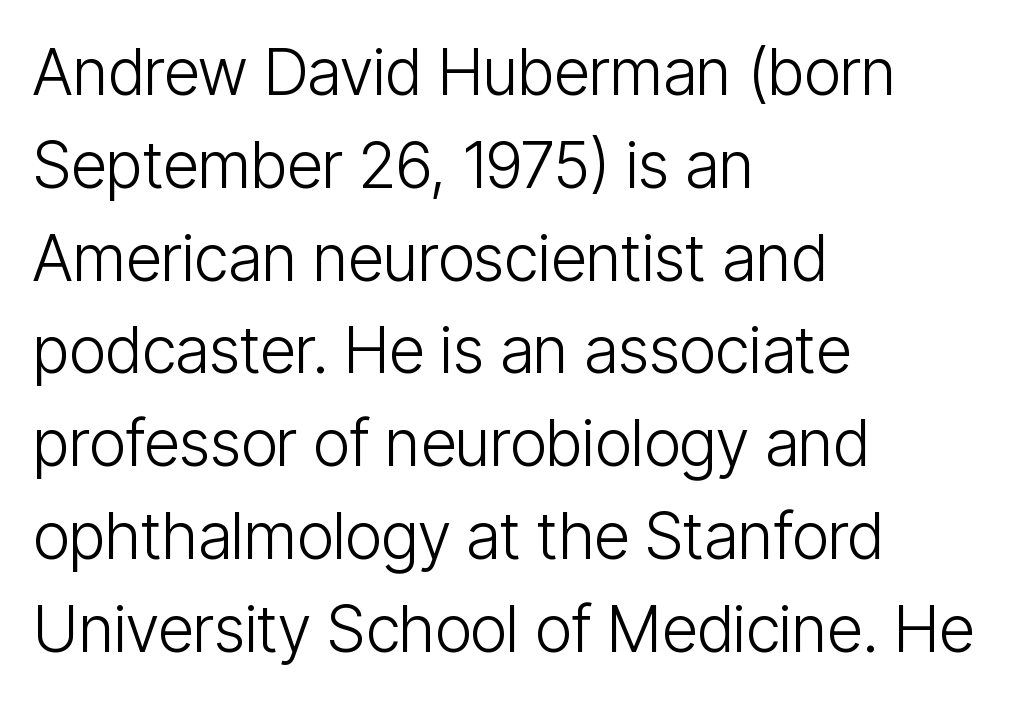
The image shows 64 px light, condensed sans-serif type, upright; set left-aligned, normal line spacing (1.45x), normal letter spacing, not underlined; low stroke contrast and a medium x-height.
